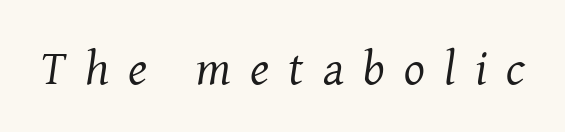
The image shows 49 px regular-weight serif type, italic (leaning right); set unusually wide letter spacing (+0.39 em), not underlined; medium stroke contrast and a medium x-height.
